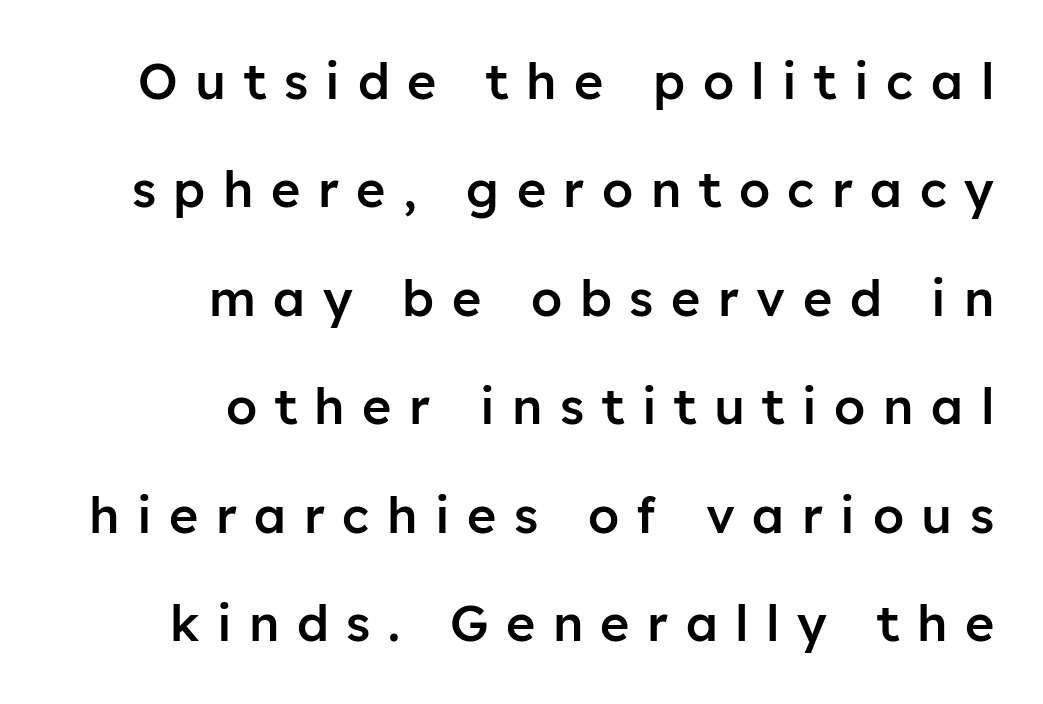
This rendering widens character spacing well past its baseline value. In CSS terms this would be text-align: right. The foot of each line stays bare and open. This sample trades compactness for vertical openness between lines. A fair bit of extra ink — the face is semibold, not bold.
